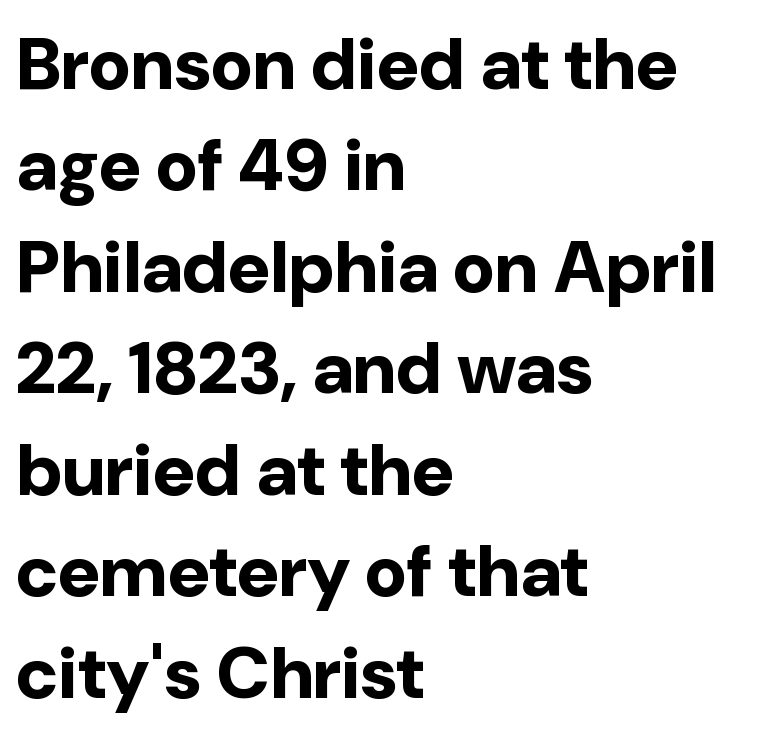
These lines are set flush left with a ragged right edge. Characters remain perfectly vertical along every line. Compared with typical paragraphs, the rows here are spaced about the same. I'd describe the lettering as bold — thick and assertive. Tracking here is standard; glyphs follow each other at the usual distance. The gap between lines stays unmarked.
